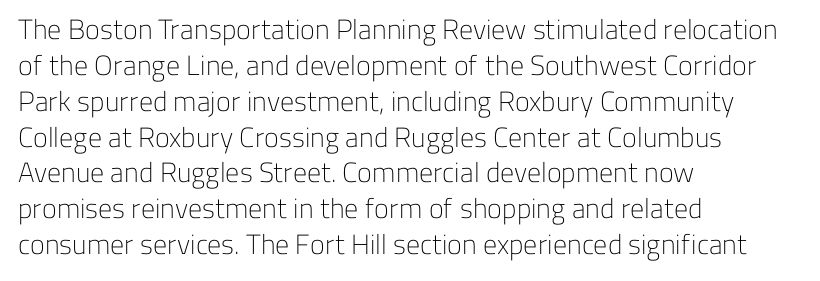
A sans-serif font was chosen for this passage. Underline: absent. Think of a printed novel: that variable character pitch is what you see here. The typography opts for an upright posture over an oblique one. One glance says typical: line gaps are just what's usual. The typeface has the unassuming heft of standard copy or less.
